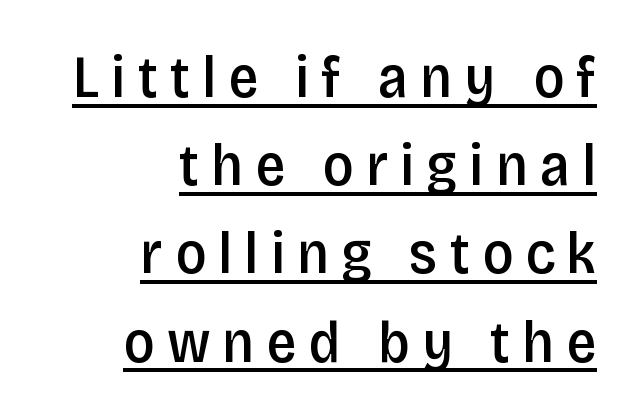
Q: Is the text bold? A: Semi-bold.
Q: Is the text italic (slanted)? A: No, it is upright.
Q: Is the typeface a serif or a sans-serif typeface? A: Sans-serif.
Q: Is the text underlined? A: Yes.
Q: How is the paragraph aligned? A: Right-aligned.
Q: Is the spacing between letters normal or unusually wide? A: Unusually wide.
Q: Is the spacing between lines tight, normal or loose? A: Normal.
Q: Width (condensed, normal, or wide)? A: Condensed.
Q: Stroke contrast? A: Low.
Q: x-height? A: Large.
Q: Monospaced? A: No.
